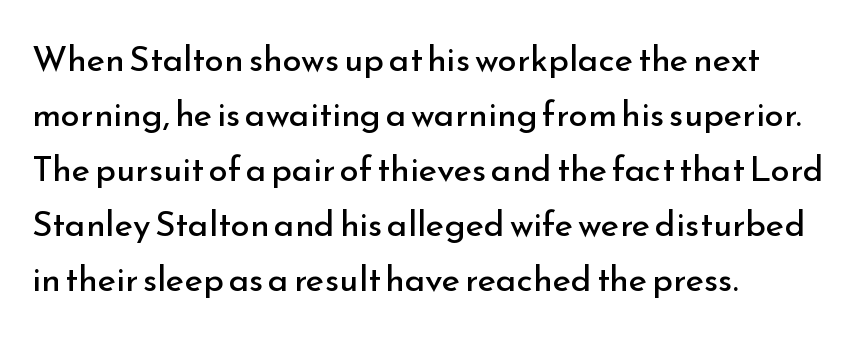
{"serif": "no", "italic": "no", "bold": "no", "weight": "regular", "width": "normal", "stroke_contrast": "low", "x_height": "small", "monospaced": "no", "underline": "no", "align": "left", "line_spacing": "normal", "line_spacing_ratio": 1.57, "letter_spacing": "normal", "letter_spacing_em": 0.0, "glyph_px": 35}
